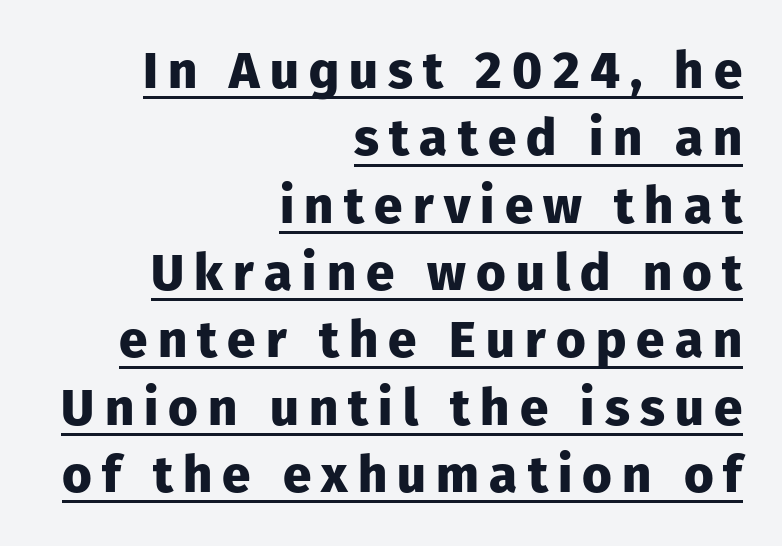
These lines have a slow, spaced-out rhythm from letter to letter. Somebody hit Ctrl+U on this one — the words are underlined. Font category for this specimen: sans-serif. In terms of posture, this sample is upright. Think of a printed novel: that variable character pitch is what you see here.
